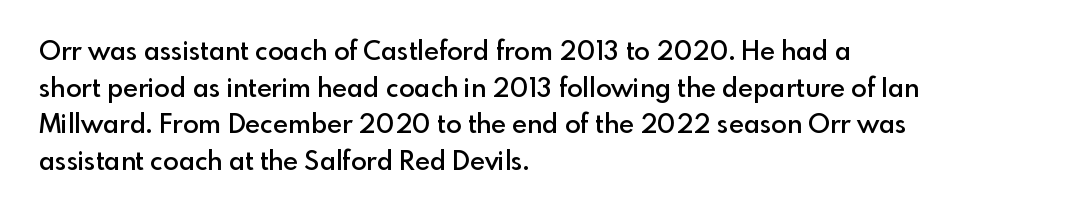
Every row of glyphs begins at an identical x-position on the left. Summary of weight: moderately heavy, a semibold. Evenly set lines give the paragraph a standard silhouette. In terms of letterspacing, this is plain default setting. When letters stand straight like this, we call the style roman or upright. The gap between lines stays unmarked.
